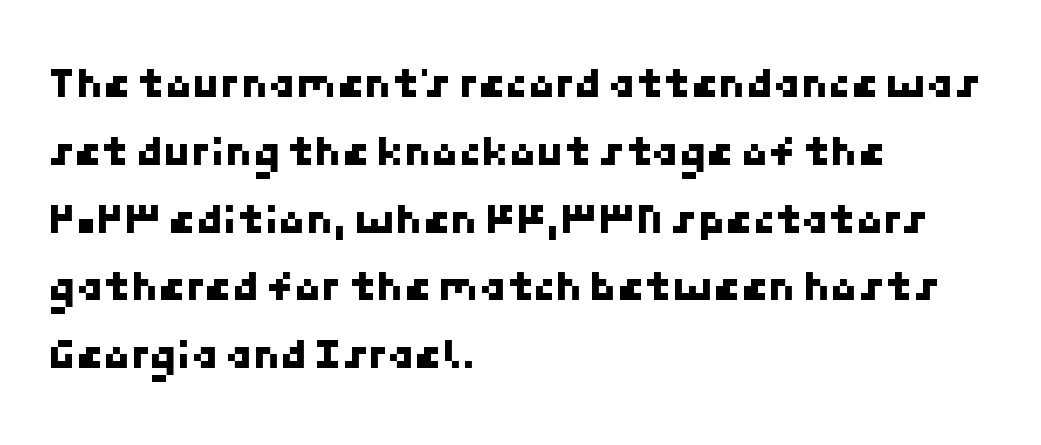
The lines in this sample share a left origin and differ only in where they stop. How would I describe the line gaps? Plain and ordinary. Inter-character spacing is left at the font's built-in metrics. No feet cap the strokes, marking this as sans-serif type.
